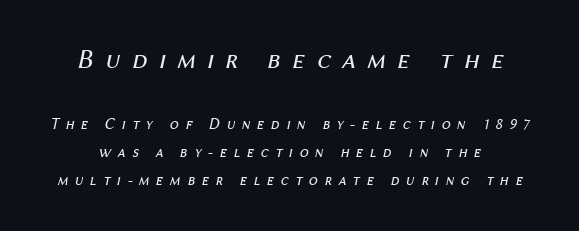
{"italic": "yes", "lean": "right", "slant_degrees": 12, "bold": "no", "weight": "regular", "width": "normal", "stroke_contrast": "medium", "x_height": "medium", "monospaced": "no", "underline": "no", "line_spacing_ratio": 1.76, "letter_spacing": "wide", "letter_spacing_em": 0.4, "larger_block": "first", "size_ratio": 1.75, "glyph_px": 28}
